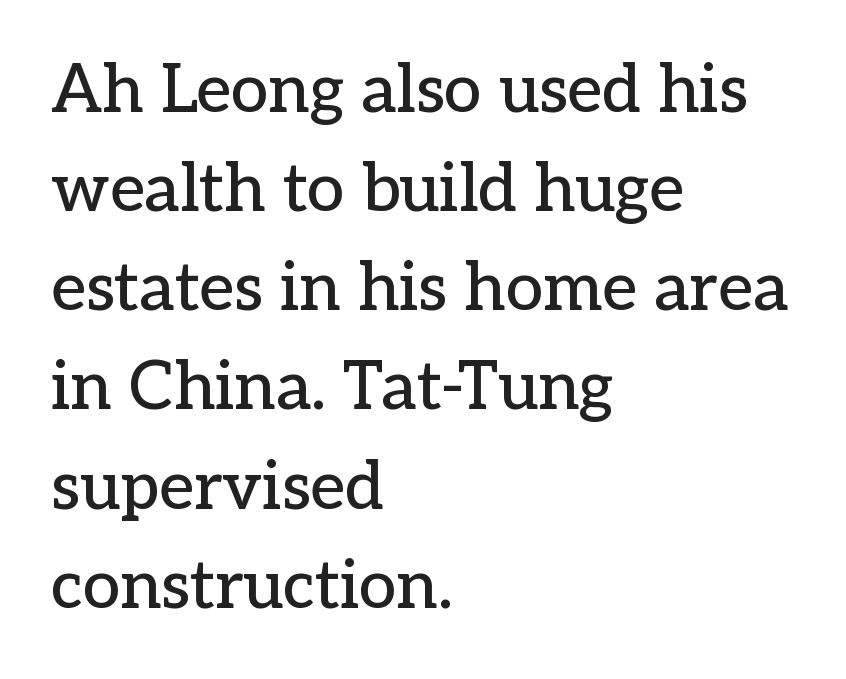
The image shows 67 px serif type, upright; set left-aligned, normal line spacing (1.48x), normal letter spacing, not underlined; low stroke contrast and a medium x-height.
